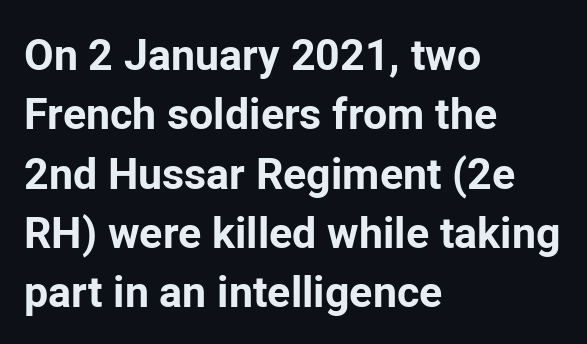
{"serif": "no", "italic": "no", "bold": "yes", "weight": "bold", "width": "normal", "stroke_contrast": "low", "x_height": "medium", "monospaced": "no", "underline": "no", "align": "left", "line_spacing": "normal", "line_spacing_ratio": 1.38, "letter_spacing": "normal", "letter_spacing_em": 0.0, "glyph_px": 43}
